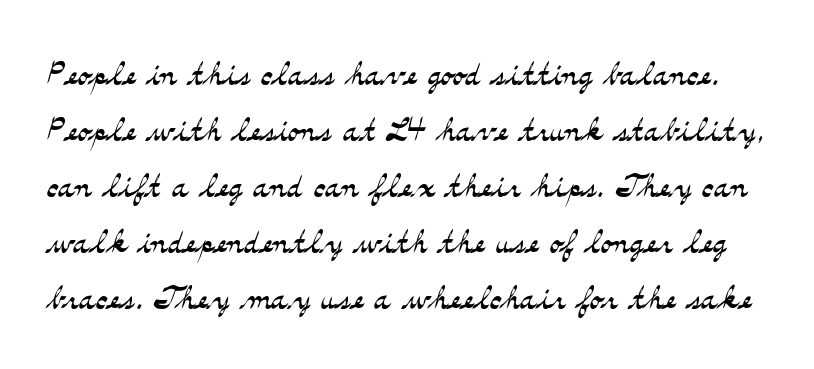
Q: Is the text bold? A: No.
Q: Is the text italic (slanted)? A: Yes.
Q: Is the typeface a serif or a sans-serif typeface? A: Serif.
Q: Is the text underlined? A: No.
Q: Is the spacing between letters normal or unusually wide? A: Normal.
Q: Is the spacing between lines tight, normal or loose? A: Normal.
Q: Width (condensed, normal, or wide)? A: Wide.
Q: Stroke contrast? A: Medium.
Q: x-height? A: Small.
Q: Monospaced? A: No.
